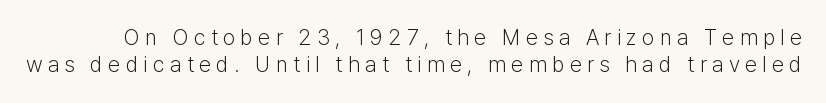
Q: Is the text bold? A: No.
Q: Is the text italic (slanted)? A: No, it is upright.
Q: Is the text underlined? A: No.
Q: Is the spacing between letters normal or unusually wide? A: Unusually wide.
